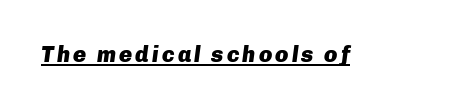
There's an unmistakable incline to the writing here. Compared with undecorated copy, this sample adds a rule below the words. I'd describe the lettering as bold — thick and assertive.
